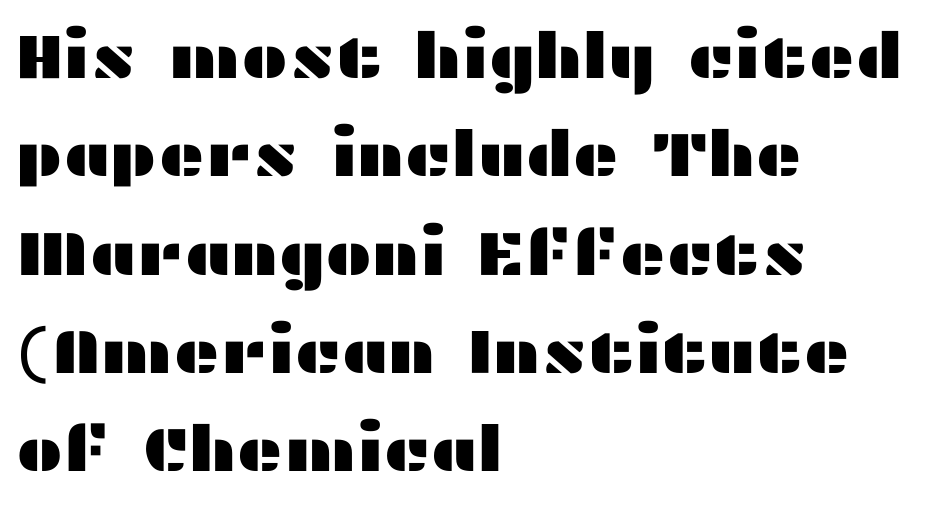
Q: Is the text italic (slanted)? A: No, it is upright.
Q: Is the typeface a serif or a sans-serif typeface? A: Sans-serif.
Q: Is the text underlined? A: No.
Q: How is the paragraph aligned? A: Left-aligned.
Q: Is the spacing between letters normal or unusually wide? A: Normal.
Q: Is the spacing between lines tight, normal or loose? A: Normal.
Q: Width (condensed, normal, or wide)? A: Wide.
Q: Stroke contrast? A: Medium.
Q: x-height? A: Medium.
Q: Monospaced? A: No.
